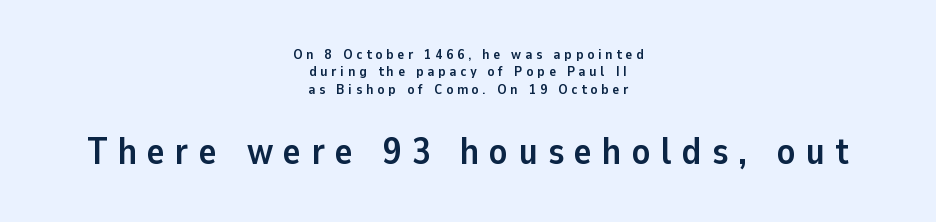
The image shows 37 px semibold sans-serif type, upright; set centered, line spacing 1.24x, unusually wide letter spacing (+0.28 em), not underlined; the second (bottom) block is 2.64x larger; low stroke contrast and a medium x-height.
